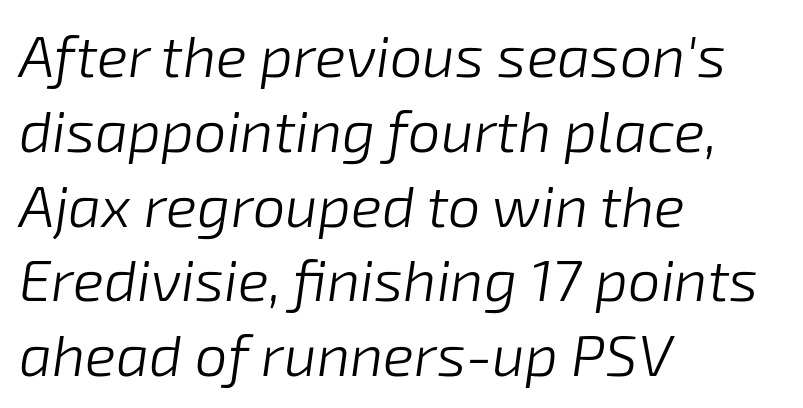
{"italic": "yes", "lean": "right", "slant_degrees": 8, "bold": "no", "weight": "light", "width": "normal", "stroke_contrast": "low", "x_height": "medium", "monospaced": "no", "underline": "no", "align": "left", "line_spacing": "normal", "line_spacing_ratio": 1.29, "letter_spacing": "normal", "letter_spacing_em": 0.0, "glyph_px": 58}
